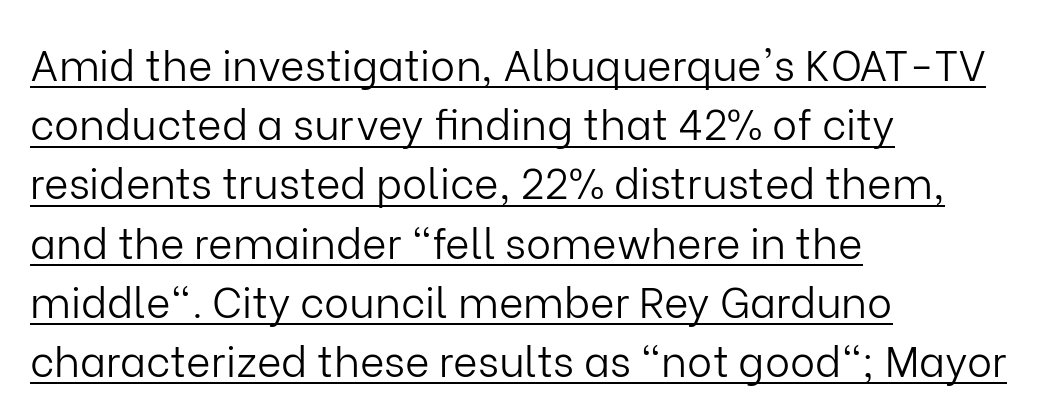
Q: Is the text bold? A: No.
Q: Is the text italic (slanted)? A: No, it is upright.
Q: Is the typeface a serif or a sans-serif typeface? A: Sans-serif.
Q: Is the text underlined? A: Yes.
Q: How is the paragraph aligned? A: Left-aligned.
Q: Is the spacing between letters normal or unusually wide? A: Normal.
Q: Is the spacing between lines tight, normal or loose? A: Normal.
Q: Width (condensed, normal, or wide)? A: Normal.
Q: Stroke contrast? A: Low.
Q: x-height? A: Medium.
Q: Monospaced? A: No.
